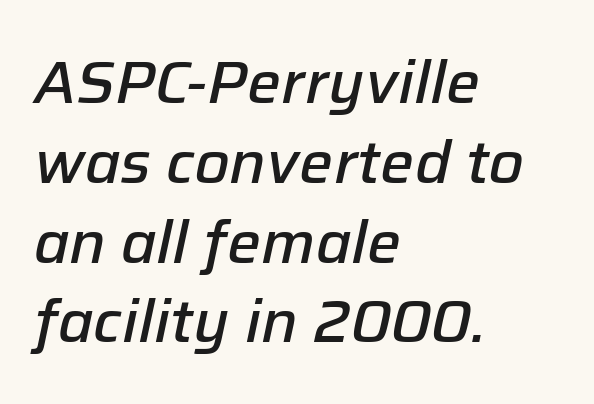
Yep, that's italic — everything's leaning. Standard letterfit; no display-style spreading of the glyphs. Think of a printed novel: that variable character pitch is what you see here. Typesetter's note: demi weight, one step under bold. A classic flush-left, rag-right setting is used for this passage. Does the leading feel generous? No, just average.
